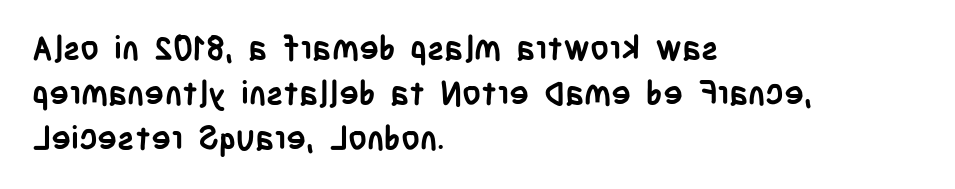
Q: Is the text bold? A: Yes.
Q: Is the text italic (slanted)? A: No, it is upright.
Q: Is the typeface a serif or a sans-serif typeface? A: Sans-serif.
Q: Is the text underlined? A: No.
Q: How is the paragraph aligned? A: Left-aligned.
Q: Is the spacing between letters normal or unusually wide? A: Normal.
Q: Is the spacing between lines tight, normal or loose? A: Normal.
Q: Width (condensed, normal, or wide)? A: Condensed.
Q: Stroke contrast? A: Low.
Q: x-height? A: Large.
Q: Monospaced? A: No.
